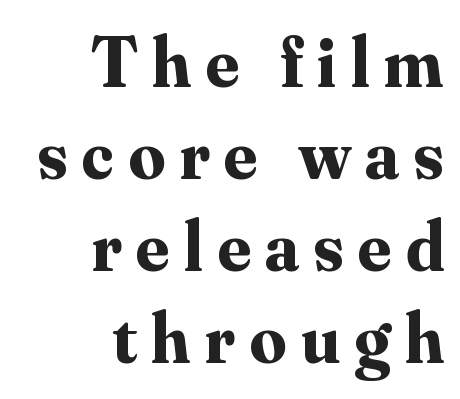
The image shows 72 px bold serif type, upright; set right-aligned, normal line spacing (1.28x), unusually wide letter spacing (+0.2 em), not underlined; medium stroke contrast and a small x-height.
